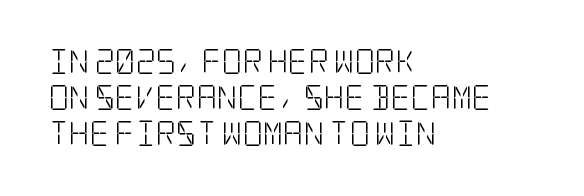
Q: Is the text bold? A: No.
Q: Is the text italic (slanted)? A: No, it is upright.
Q: Is the text underlined? A: No.
Q: How is the paragraph aligned? A: Left-aligned.
Q: Is the spacing between letters normal or unusually wide? A: Normal.
Q: Is the spacing between lines tight, normal or loose? A: Normal.
